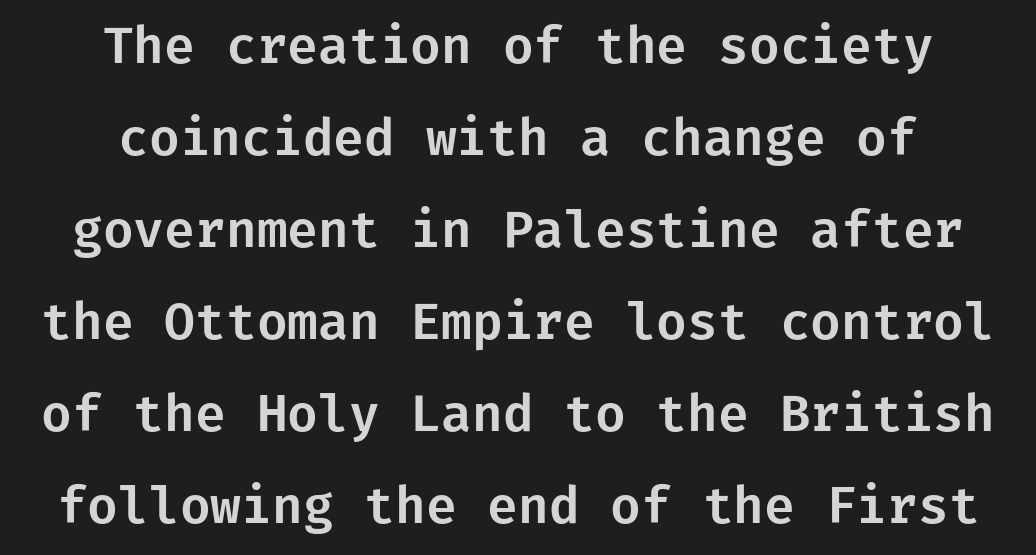
The image shows 50 px sans-serif type, upright; set centered, line spacing 1.84x, normal letter spacing, not underlined; low stroke contrast and a medium x-height.
